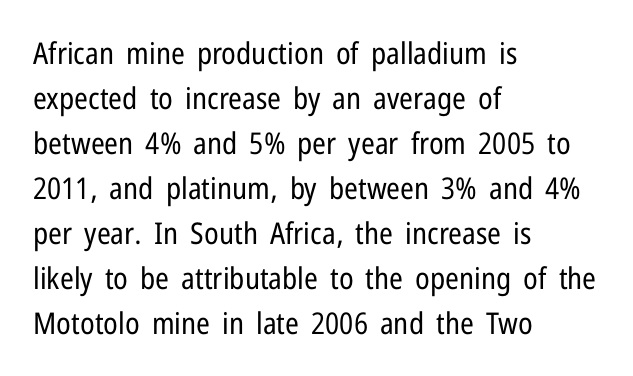
{"serif": "no", "italic": "no", "bold": "no", "weight": "regular", "width": "condensed", "stroke_contrast": "low", "x_height": "medium", "monospaced": "no", "underline": "no", "align": "left", "line_spacing": "normal", "line_spacing_ratio": 1.5, "letter_spacing": "normal", "letter_spacing_em": 0.0, "glyph_px": 30}
